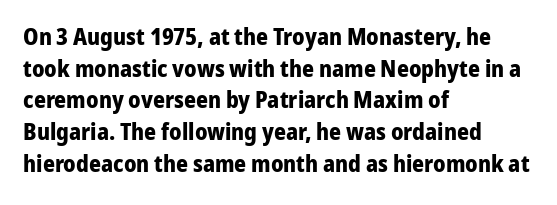
{"italic": "no", "bold": "yes", "underline": "no", "align": "left", "line_spacing": "normal", "line_spacing_ratio": 1.38, "letter_spacing": "normal", "letter_spacing_em": 0.0, "glyph_px": 23}
